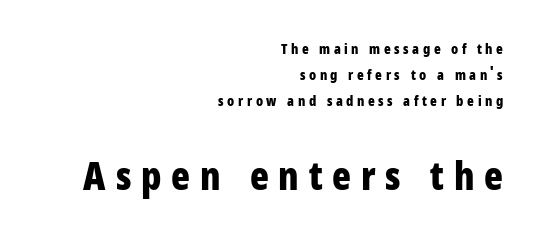
Q: Is the text bold? A: Yes.
Q: Is the text italic (slanted)? A: No, it is upright.
Q: Is the typeface a serif or a sans-serif typeface? A: Sans-serif.
Q: Is the text underlined? A: No.
Q: How is the paragraph aligned? A: Right-aligned.
Q: Is the spacing between letters normal or unusually wide? A: Unusually wide.
Q: Which block of text is set in a larger size, the first (top) or the second (bottom)? A: The second (bottom) one.
Q: Width (condensed, normal, or wide)? A: Condensed.
Q: Stroke contrast? A: Low.
Q: x-height? A: Medium.
Q: Monospaced? A: No.
